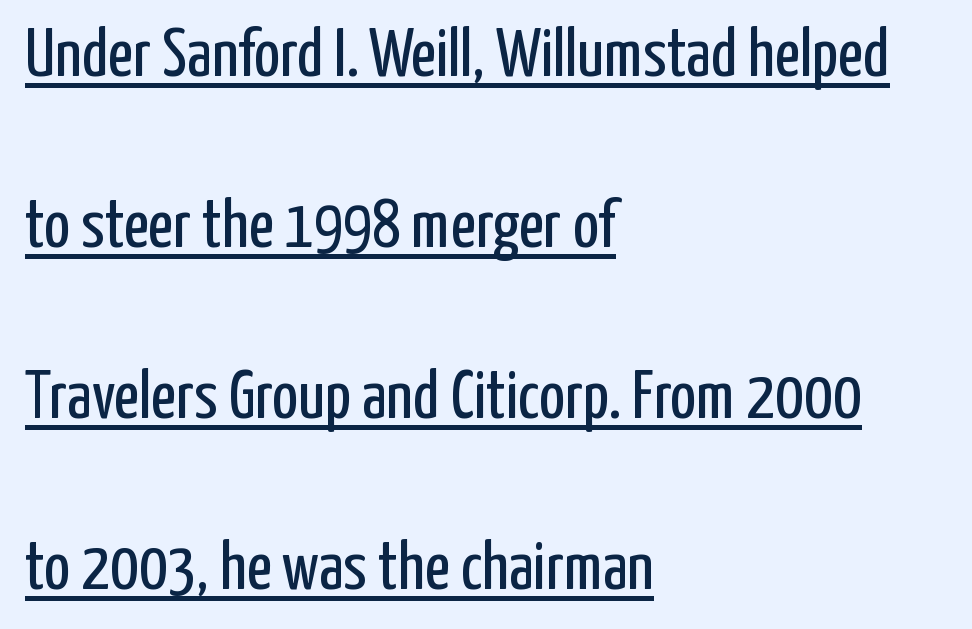
Each word holds together tightly as a unit, with standard inter-letter gaps. Stroke mass is kept to a normal reading level or below. Posture: upright roman. Each line starts at the same left margin while the right side varies. In terms of letterform style, serifs are entirely absent.
